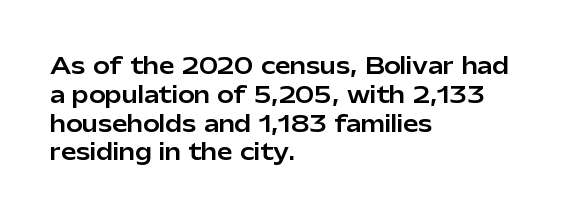
Descender tails drop into unmarked territory. Horizontal alignment here is leftward, the default for most running prose. Does extra space separate the letters? No, they use regular spacing. Upright lettering throughout. Evenly set lines give the paragraph a standard silhouette.
